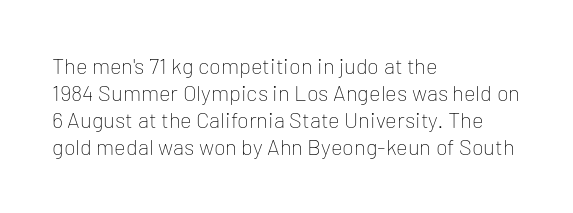
Q: Is the text bold? A: No.
Q: Is the text italic (slanted)? A: No, it is upright.
Q: Is the text underlined? A: No.
Q: How is the paragraph aligned? A: Left-aligned.
Q: Is the spacing between letters normal or unusually wide? A: Normal.
